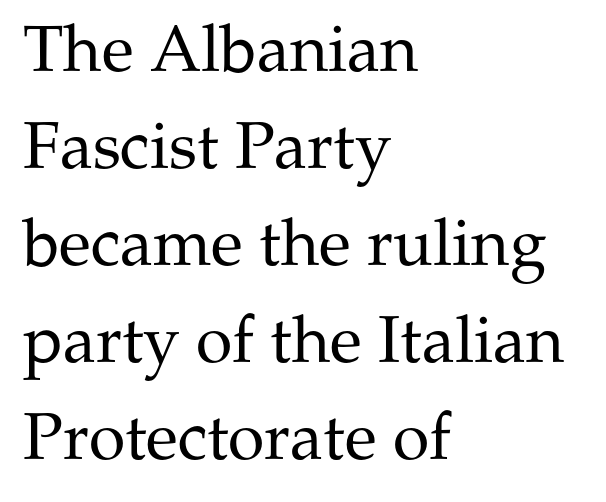
The image shows 66 px regular-weight serif type, upright; set left-aligned, normal line spacing (1.47x), normal letter spacing, not underlined; medium stroke contrast and a medium x-height.
